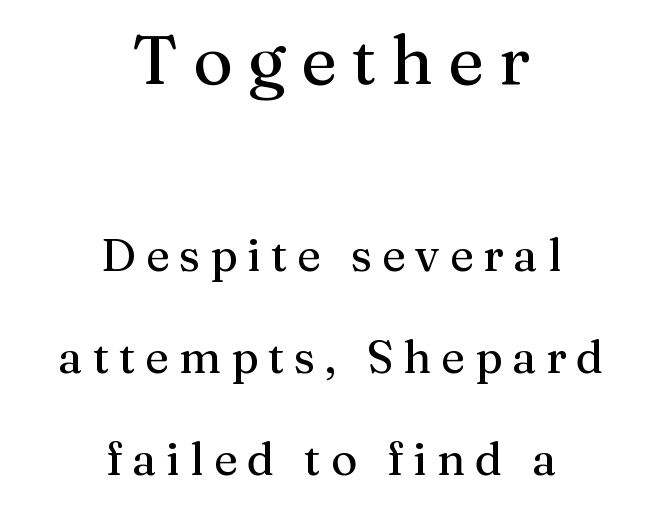
{"serif": "yes", "italic": "no", "width": "normal", "stroke_contrast": "medium", "x_height": "medium", "monospaced": "no", "underline": "no", "align": "center", "line_spacing": "loose", "line_spacing_ratio": 2.27, "letter_spacing": "wide", "letter_spacing_em": 0.22, "larger_block": "first", "size_ratio": 1.51, "glyph_px": 68}
